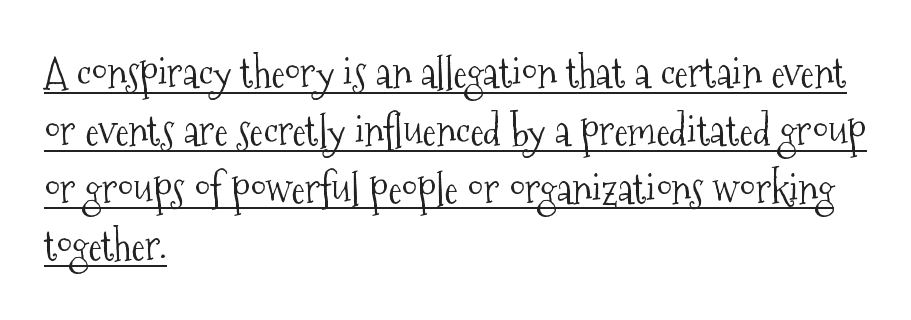
Q: Is the text bold? A: No.
Q: Is the text italic (slanted)? A: No, it is upright.
Q: Is the typeface a serif or a sans-serif typeface? A: Serif.
Q: Is the text underlined? A: Yes.
Q: How is the paragraph aligned? A: Left-aligned.
Q: Is the spacing between letters normal or unusually wide? A: Normal.
Q: Is the spacing between lines tight, normal or loose? A: Normal.
Q: Width (condensed, normal, or wide)? A: Condensed.
Q: Stroke contrast? A: Medium.
Q: x-height? A: Medium.
Q: Monospaced? A: No.
